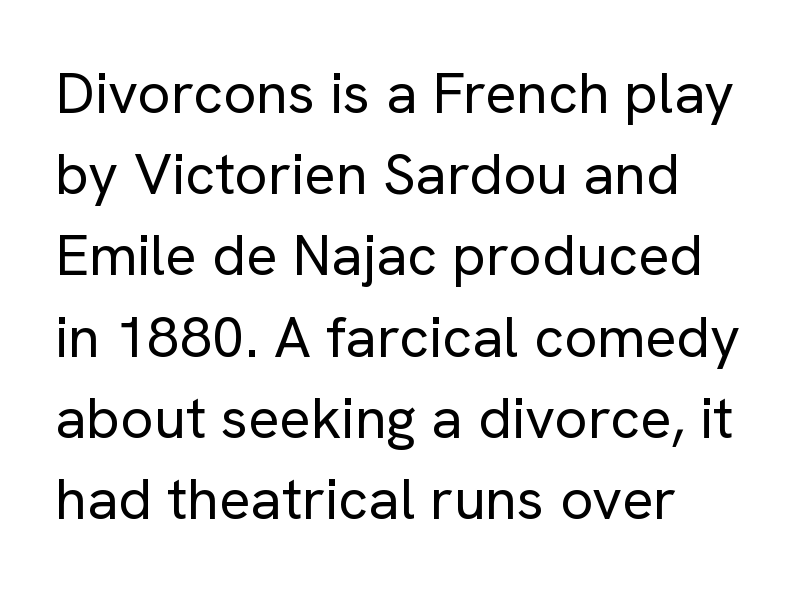
{"serif": "no", "italic": "no", "bold": "no", "weight": "regular", "width": "normal", "stroke_contrast": "low", "x_height": "medium", "monospaced": "no", "underline": "no", "align": "left", "line_spacing": "normal", "line_spacing_ratio": 1.4, "letter_spacing": "normal", "letter_spacing_em": 0.0, "glyph_px": 58}
